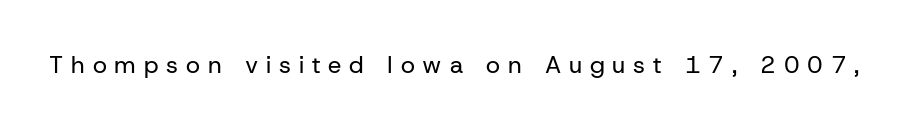
On a weight scale, this lands at 450 or below. The baseline area is clear. Quick note: not italic, upright. Here the glyphs are tracked loosely, breaking word shapes into spaced letters.
